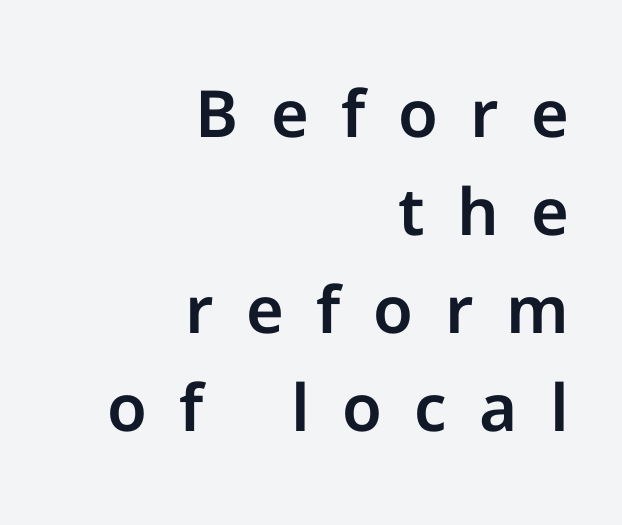
The image shows 65 px sans-serif type, upright; set right-aligned, normal line spacing (1.51x), unusually wide letter spacing (+0.5 em), not underlined; low stroke contrast and a medium x-height.
